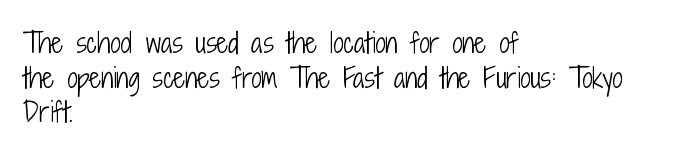
{"italic": "no", "bold": "no", "underline": "no", "align": "left", "line_spacing": "normal", "line_spacing_ratio": 1.33, "letter_spacing": "normal", "letter_spacing_em": 0.0, "glyph_px": 26}
